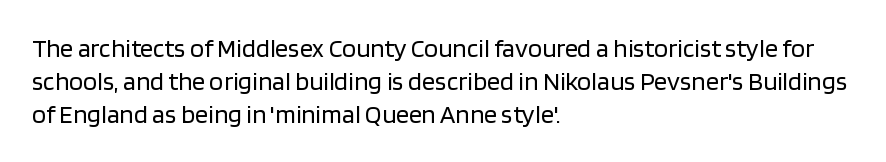
{"italic": "no", "bold": "no", "underline": "no", "align": "left", "line_spacing": "normal", "line_spacing_ratio": 1.26, "letter_spacing": "normal", "letter_spacing_em": 0.0, "glyph_px": 26}
